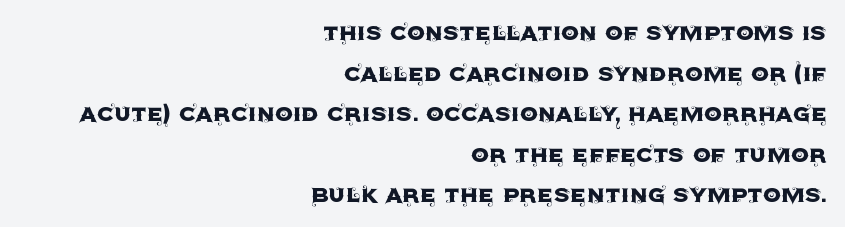
{"serif": "no", "italic": "no", "width": "normal", "x_height": "large", "monospaced": "no", "underline": "no", "align": "right", "line_spacing": "normal", "line_spacing_ratio": 1.45, "letter_spacing": "normal", "letter_spacing_em": 0.0, "glyph_px": 28}
